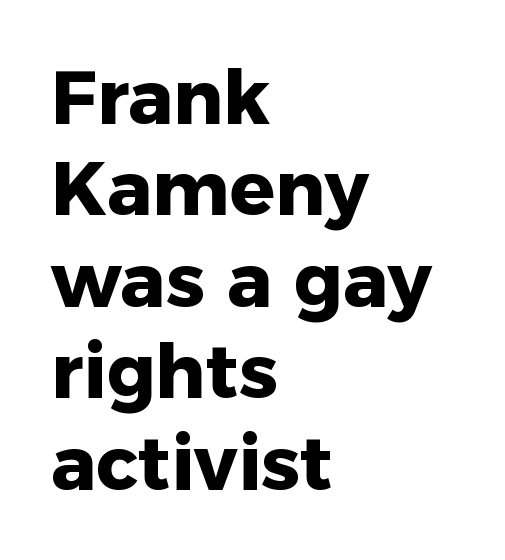
{"serif": "no", "italic": "no", "bold": "yes", "weight": "heavy", "width": "normal", "stroke_contrast": "low", "x_height": "medium", "monospaced": "no", "underline": "no", "align": "left", "line_spacing_ratio": 1.22, "letter_spacing": "normal", "letter_spacing_em": 0.0, "glyph_px": 75}
